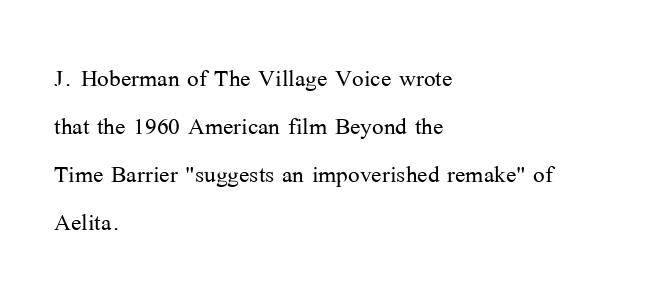
The image shows 31 px light serif type, upright; set left-aligned, normal line spacing (1.55x), normal letter spacing, not underlined; medium stroke contrast and a medium x-height.
